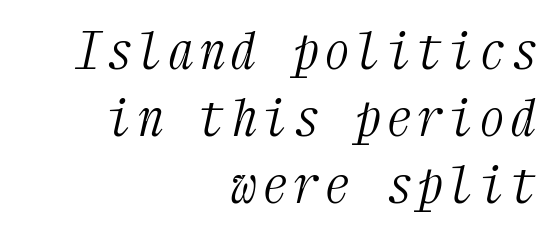
The characters display serif detailing at their extremities. Line ends are locked; line starts wander. Is this a fixed-width face? Yes — each glyph sits in an identical cell. Bold? No — there's no thickening of the strokes. A normal amount of white space separates one row of letters from the next. The glyphs are unaccompanied by any horizontal stroke below them.
